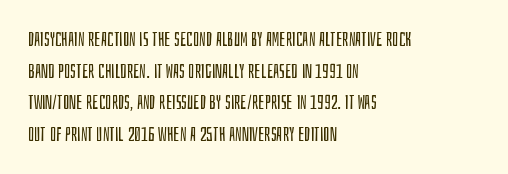
Q: Is the text bold? A: No.
Q: Is the text italic (slanted)? A: No, it is upright.
Q: Is the text underlined? A: No.
Q: How is the paragraph aligned? A: Left-aligned.
Q: Is the spacing between letters normal or unusually wide? A: Normal.
Q: Is the spacing between lines tight, normal or loose? A: Normal.
